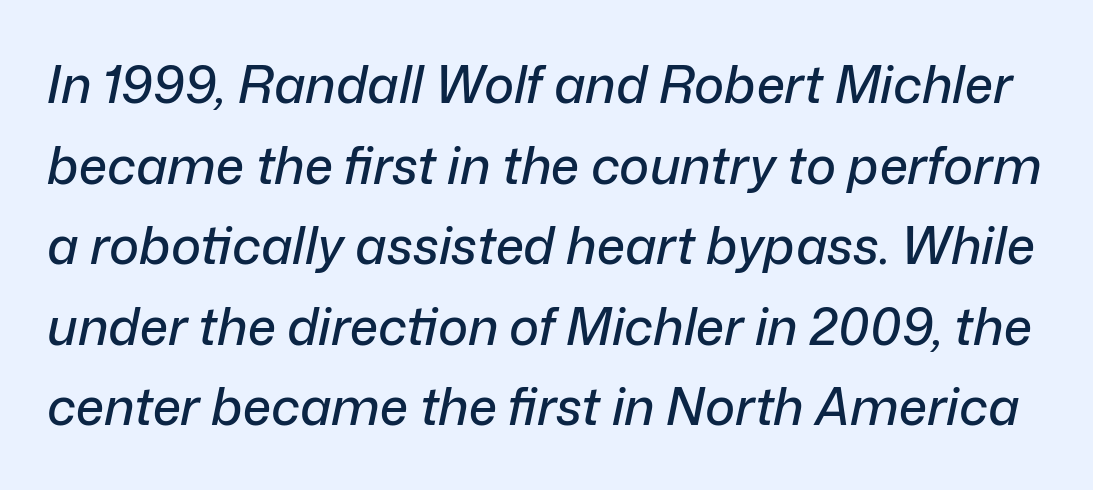
{"italic": "yes", "lean": "right", "slant_degrees": 12, "width": "normal", "stroke_contrast": "low", "x_height": "medium", "monospaced": "no", "underline": "no", "line_spacing": "normal", "line_spacing_ratio": 1.58, "letter_spacing": "normal", "letter_spacing_em": 0.0, "glyph_px": 51}
